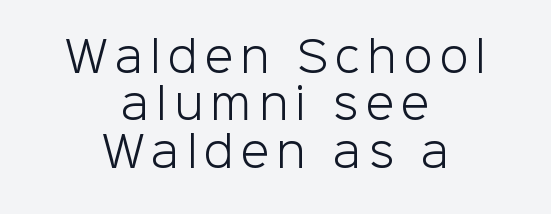
Q: Is the text bold? A: No.
Q: Is the text italic (slanted)? A: No, it is upright.
Q: Is the typeface a serif or a sans-serif typeface? A: Sans-serif.
Q: Is the text underlined? A: No.
Q: How is the paragraph aligned? A: Centered.
Q: Is the spacing between lines tight, normal or loose? A: Tight.
Q: Width (condensed, normal, or wide)? A: Normal.
Q: Stroke contrast? A: Low.
Q: x-height? A: Medium.
Q: Monospaced? A: No.
